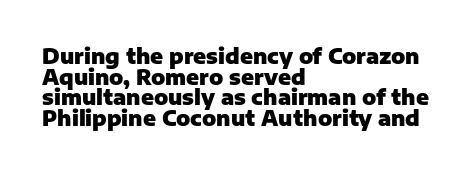
The image shows 21 px bold type, upright; set left-aligned, tight line spacing (0.98x), normal letter spacing, not underlined.
